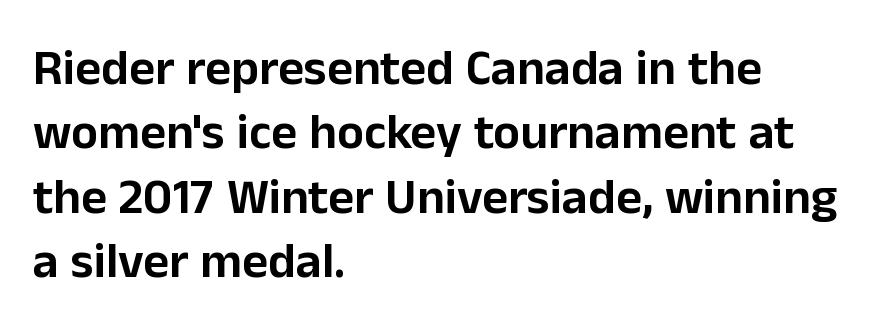
{"serif": "no", "italic": "no", "width": "normal", "stroke_contrast": "low", "x_height": "medium", "monospaced": "no", "underline": "no", "align": "left", "line_spacing": "normal", "line_spacing_ratio": 1.29, "letter_spacing": "normal", "letter_spacing_em": 0.0, "glyph_px": 50}
